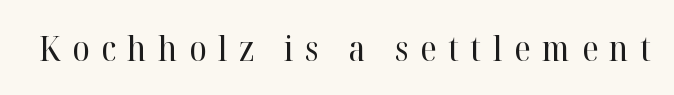
Heaviness? Minimal to ordinary, like unemphasized prose. How are the letters spaced? Widely, with obvious added tracking. Spacing verdict: proportional, widths tailored to each character. A typesetter would mark this as roman, not italic. The text was rendered using a seriffed face with decorative stroke endings.
